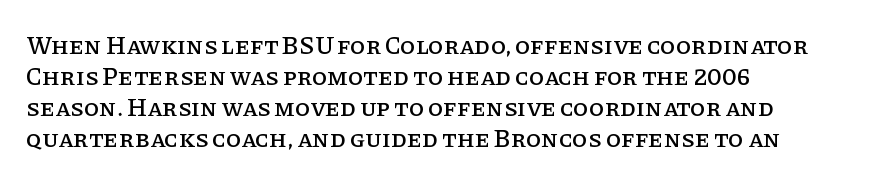
{"italic": "no", "underline": "no", "align": "left", "line_spacing_ratio": 1.24, "letter_spacing": "normal", "letter_spacing_em": 0.0, "glyph_px": 25}
